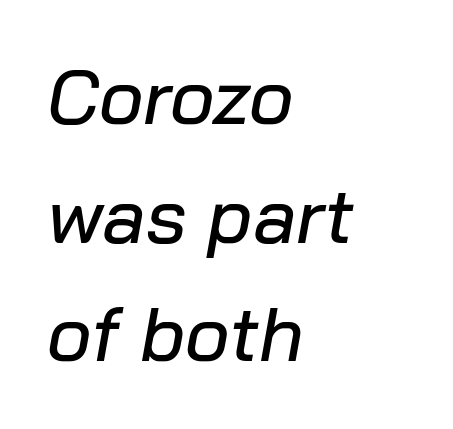
The image shows 77 px text type, italic (leaning right); set left-aligned, normal line spacing (1.54x), normal letter spacing, not underlined; low stroke contrast and a medium x-height.
